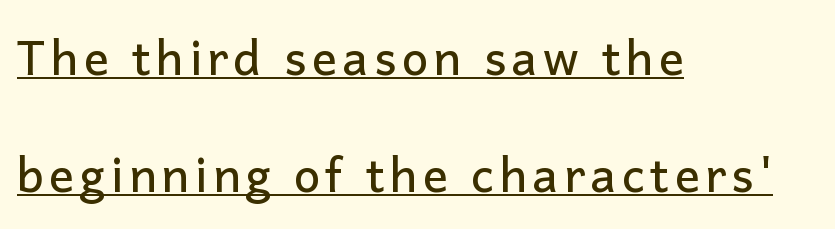
Q: Is the text italic (slanted)? A: No, it is upright.
Q: Is the typeface a serif or a sans-serif typeface? A: Sans-serif.
Q: Is the text underlined? A: Yes.
Q: How is the paragraph aligned? A: Left-aligned.
Q: Is the spacing between lines tight, normal or loose? A: Loose.
Q: Width (condensed, normal, or wide)? A: Normal.
Q: Stroke contrast? A: Low.
Q: x-height? A: Medium.
Q: Monospaced? A: No.
